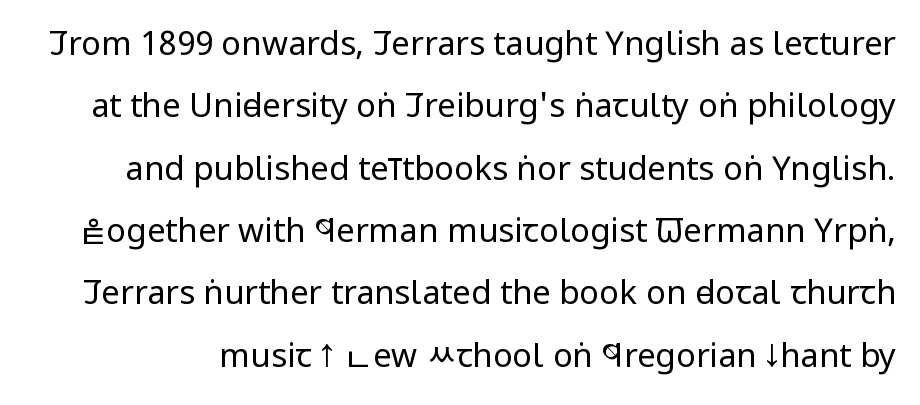
Anything drawn beneath the words? Only blank space. The glyphs in this specimen are sans serif. Note the varied advance widths — an 'i' is clearly narrower than an 'm'. If you drew a line through each stem, it would be perfectly vertical. The tracking reads as untouched default to a designer's eye. Each stroke keeps to a modest, everyday thickness or less.
